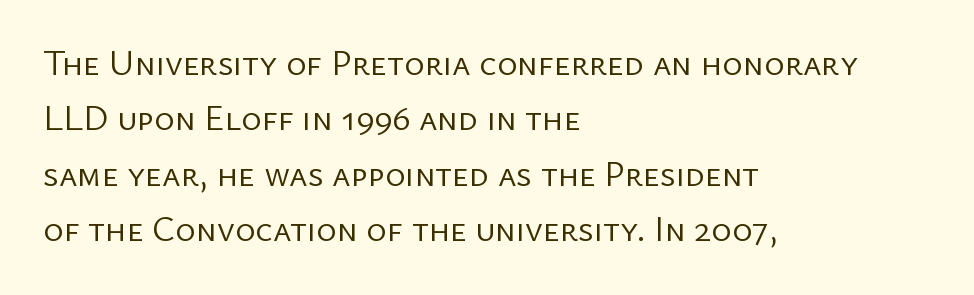
Q: Is the text bold? A: No.
Q: Is the text italic (slanted)? A: No, it is upright.
Q: Is the typeface a serif or a sans-serif typeface? A: Sans-serif.
Q: Is the text underlined? A: No.
Q: How is the paragraph aligned? A: Left-aligned.
Q: Is the spacing between letters normal or unusually wide? A: Normal.
Q: Is the spacing between lines tight, normal or loose? A: Normal.
Q: Width (condensed, normal, or wide)? A: Normal.
Q: Stroke contrast? A: Low.
Q: x-height? A: Medium.
Q: Monospaced? A: No.
